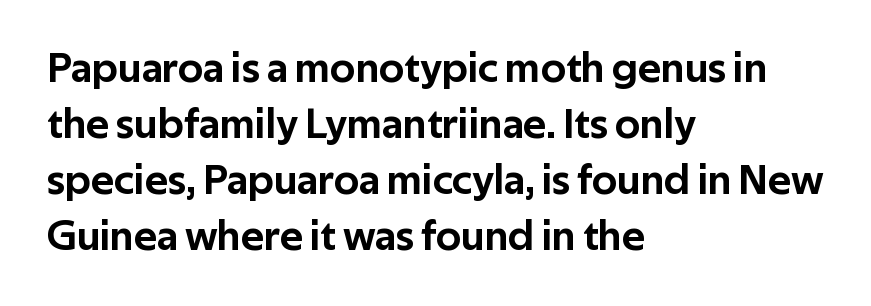
Notice how the passage keeps a crisp vertical edge on the left only. No extra tracking has been applied to these lines. Letterform terminals end flat and unadorned throughout the passage. Do the characters align in a grid? No, the font is proportional.
